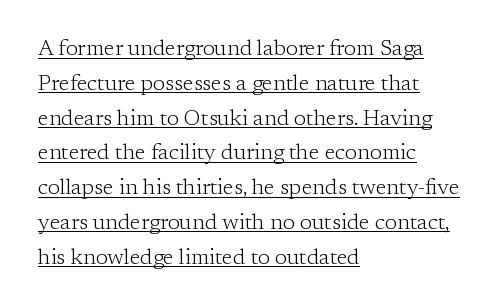
Casual observation: everything's shoved over to the left. No italicization has been applied; the sample stays upright. The block of text has a typical density, with ordinary space between rows. On a weight scale, this lands at 450 or below.
